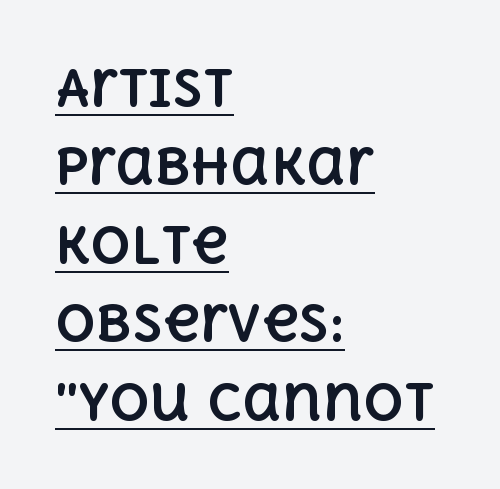
{"italic": "no", "bold": "yes", "weight": "bold", "width": "normal", "x_height": "large", "monospaced": "no", "underline": "yes", "align": "left", "line_spacing": "normal", "line_spacing_ratio": 1.57, "letter_spacing": "normal", "letter_spacing_em": 0.0, "glyph_px": 50}
